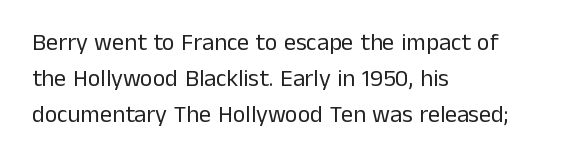
{"italic": "no", "bold": "no", "underline": "no", "align": "left", "line_spacing": "normal", "line_spacing_ratio": 1.49, "letter_spacing": "normal", "letter_spacing_em": 0.0, "glyph_px": 24}
